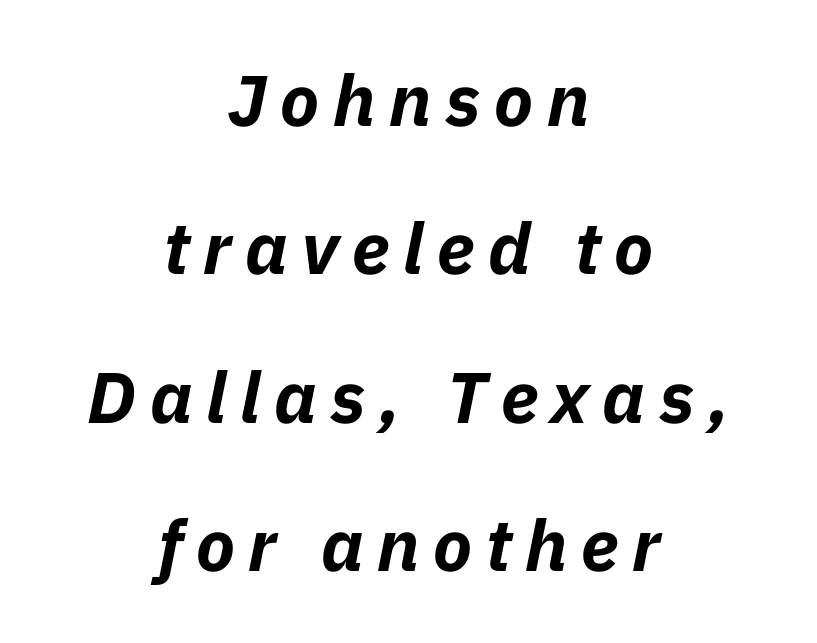
The rendering applies a slant to the glyphs. Teacher's note: observe the equal gaps on both sides — that is centered alignment. Decoration check: the copy has no underline. Each glyph is drawn with heavy, bold strokes.
